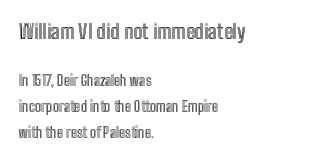
This rendering uses left alignment, leaving the right contour irregular. Bigger letters appear in the top chunk; the bottom chunk is reduced. The words here are not underlined. Honestly, the letter spacing is just normal — you wouldn't notice it. No italicization has been applied; the sample stays upright.
